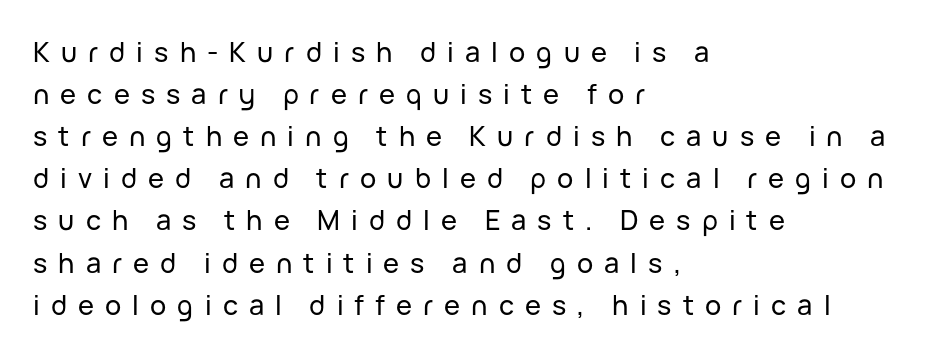
The letters stand straight up with perfectly vertical stems. Someone cranked the tracking dial way up on this one. The designer left line spacing at the default. Type without underlining. The lines are quadded left.
